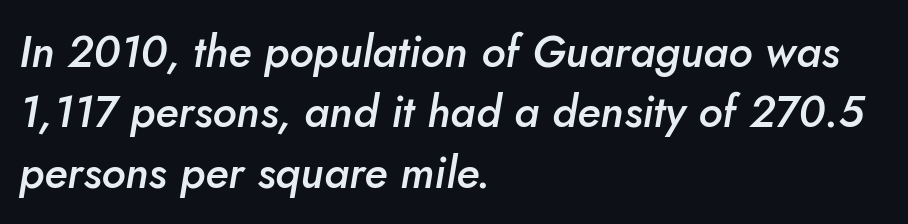
The image shows 44 px semibold type, italic (leaning right); set left-aligned, normal line spacing (1.37x), normal letter spacing, not underlined; low stroke contrast and a small x-height.
